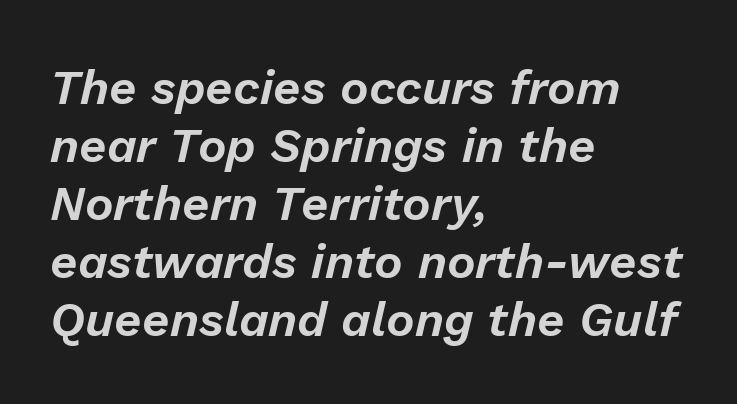
Q: Is the text italic (slanted)? A: Yes, it leans right by about 13 degrees.
Q: Is the text underlined? A: No.
Q: How is the paragraph aligned? A: Left-aligned.
Q: Is the spacing between letters normal or unusually wide? A: Normal.
Q: Width (condensed, normal, or wide)? A: Normal.
Q: Stroke contrast? A: Low.
Q: x-height? A: Medium.
Q: Monospaced? A: No.
